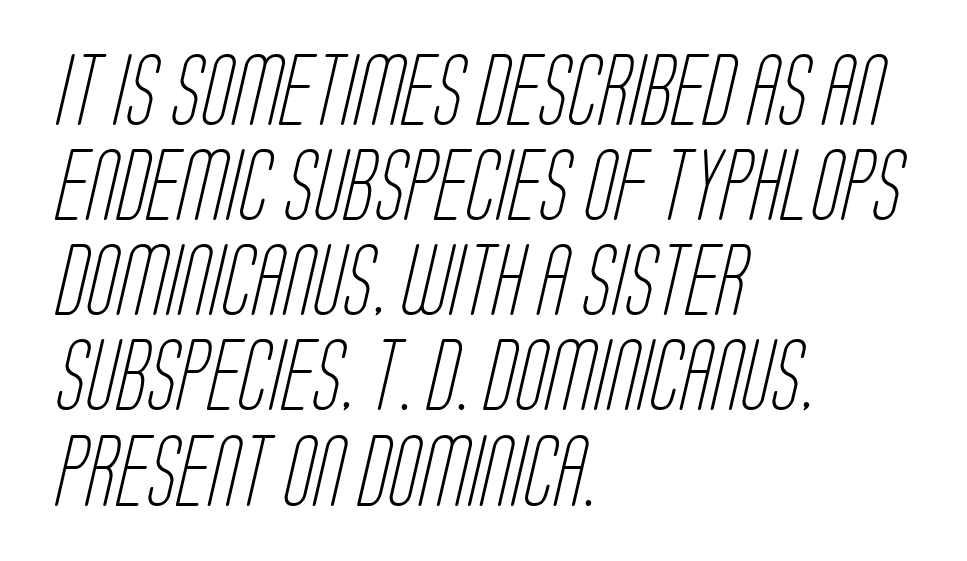
No chunkiness to these letters — they're not bold. Note: no serifs on the glyphs. A normal amount of white space separates one row of letters from the next. The ragged edge is on the right, which tells us the setting is flush left.
